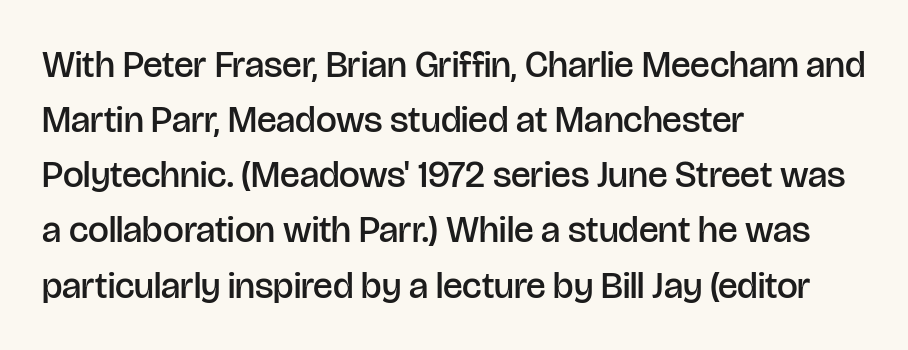
{"serif": "no", "italic": "no", "bold": "semi", "weight": "semibold", "width": "normal", "stroke_contrast": "low", "x_height": "large", "monospaced": "no", "underline": "no", "align": "left", "line_spacing": "normal", "line_spacing_ratio": 1.49, "letter_spacing": "normal", "letter_spacing_em": 0.0, "glyph_px": 37}
